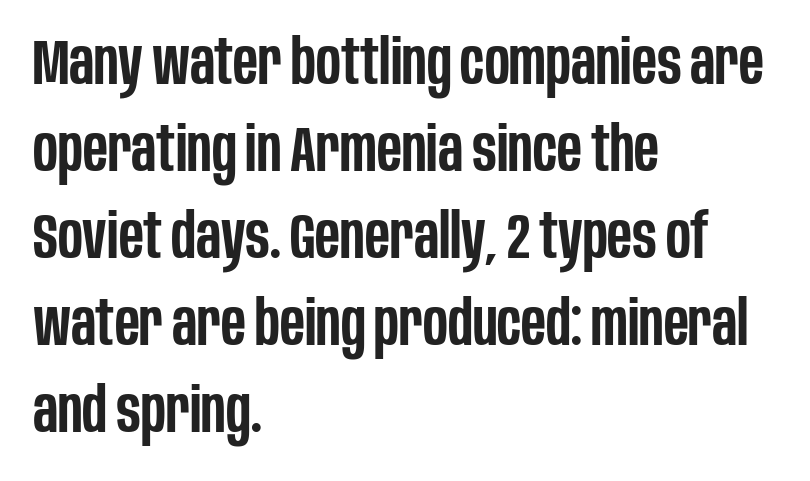
Q: Is the text bold? A: Semi-bold.
Q: Is the text italic (slanted)? A: No, it is upright.
Q: Is the typeface a serif or a sans-serif typeface? A: Sans-serif.
Q: Is the text underlined? A: No.
Q: How is the paragraph aligned? A: Left-aligned.
Q: Is the spacing between letters normal or unusually wide? A: Normal.
Q: Is the spacing between lines tight, normal or loose? A: Normal.
Q: Width (condensed, normal, or wide)? A: Condensed.
Q: Stroke contrast? A: Low.
Q: x-height? A: Large.
Q: Monospaced? A: No.
